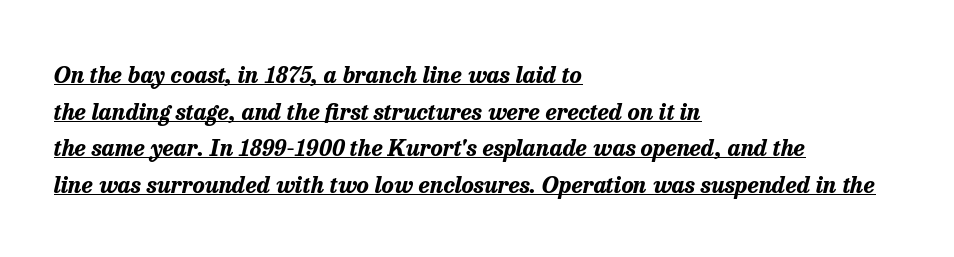
The image shows 23 px bold type, italic (leaning right); set left-aligned, normal line spacing (1.59x), normal letter spacing, underlined.
